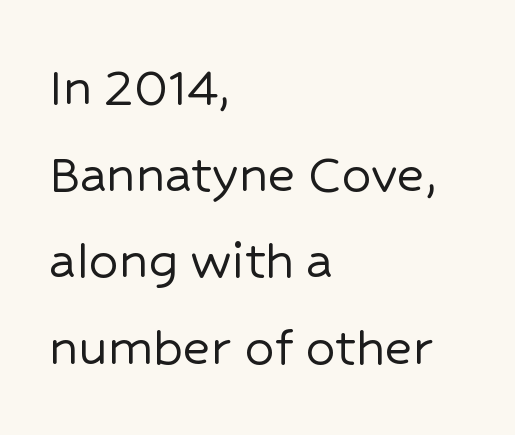
Q: Is the text italic (slanted)? A: No, it is upright.
Q: Is the typeface a serif or a sans-serif typeface? A: Sans-serif.
Q: Is the text underlined? A: No.
Q: How is the paragraph aligned? A: Left-aligned.
Q: Is the spacing between letters normal or unusually wide? A: Normal.
Q: Is the spacing between lines tight, normal or loose? A: Normal.
Q: Width (condensed, normal, or wide)? A: Normal.
Q: Stroke contrast? A: Low.
Q: x-height? A: Medium.
Q: Monospaced? A: No.
